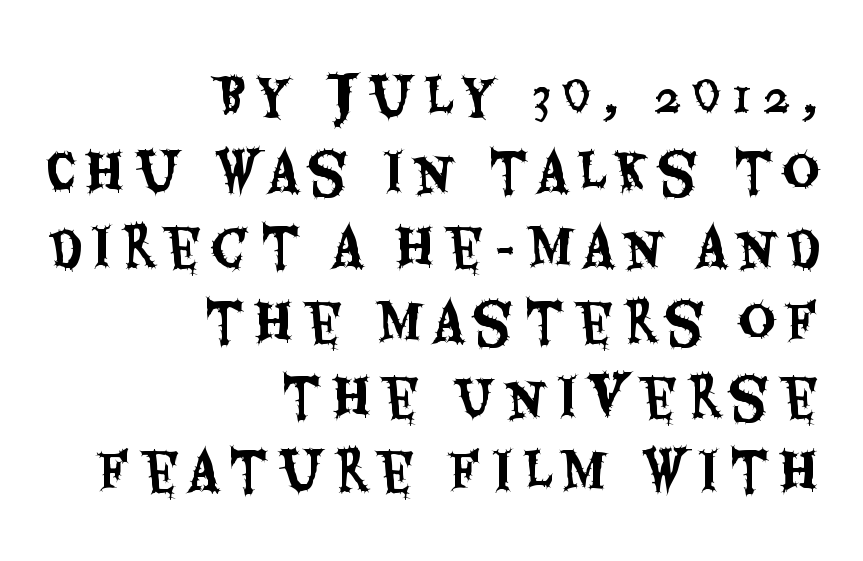
This rendering uses right alignment, leaving the left contour irregular. One glance says typical: line gaps are just what's usual. Ordinary non-slanted type is in use. Serifs: no, the terminals of the letterforms are clean. Character widths vary here, with narrow letters taking less room than wide ones.
